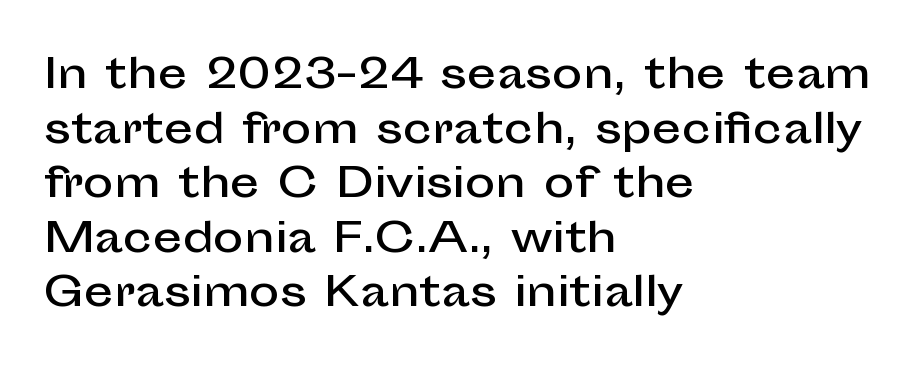
The image shows 41 px sans-serif type, upright; set left-aligned, normal line spacing (1.33x), normal letter spacing, not underlined; low stroke contrast and a medium x-height.
